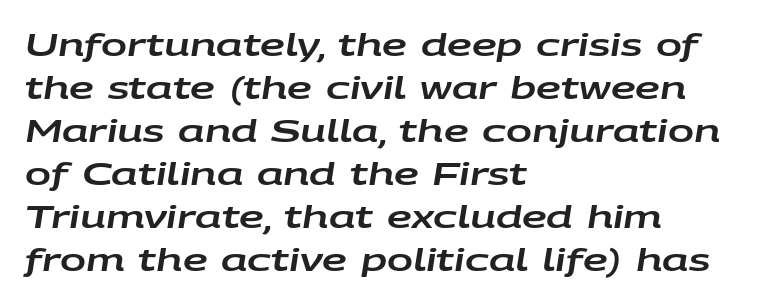
Q: Is the text italic (slanted)? A: Yes, it leans right by about 9 degrees.
Q: Is the text underlined? A: No.
Q: How is the paragraph aligned? A: Left-aligned.
Q: Is the spacing between letters normal or unusually wide? A: Normal.
Q: Is the spacing between lines tight, normal or loose? A: Normal.
Q: Width (condensed, normal, or wide)? A: Wide.
Q: Stroke contrast? A: Low.
Q: x-height? A: Large.
Q: Monospaced? A: No.
